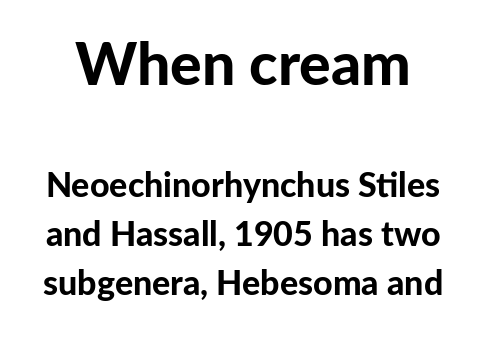
The image shows 59 px bold sans-serif type, upright; set normal line spacing (1.44x), normal letter spacing, not underlined; the first (top) block is 1.74x larger; low stroke contrast and a medium x-height.
